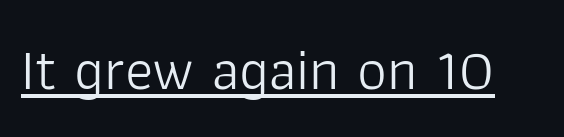
{"serif": "no", "italic": "no", "bold": "no", "weight": "light", "width": "normal", "stroke_contrast": "low", "x_height": "medium", "monospaced": "no", "underline": "yes", "letter_spacing": "normal", "letter_spacing_em": 0.0, "glyph_px": 59}
